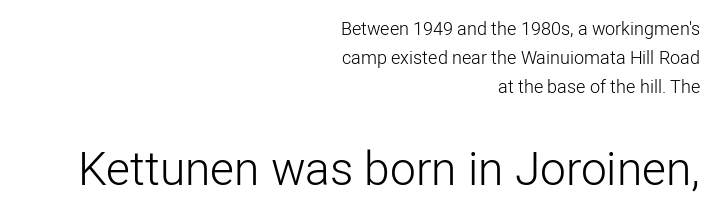
The image shows 46 px light sans-serif type, upright; set right-aligned, normal line spacing (1.62x), normal letter spacing, not underlined; the second (bottom) block is 2.56x larger; low stroke contrast and a medium x-height.
